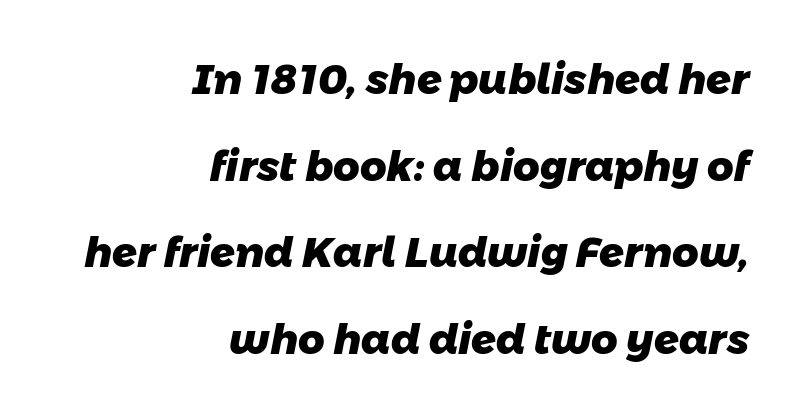
{"serif": "no", "bold": "yes", "weight": "heavy", "width": "normal", "stroke_contrast": "low", "x_height": "medium", "monospaced": "no", "underline": "no", "align": "right", "line_spacing": "loose", "line_spacing_ratio": 2.11, "letter_spacing": "normal", "letter_spacing_em": 0.0, "glyph_px": 41}
